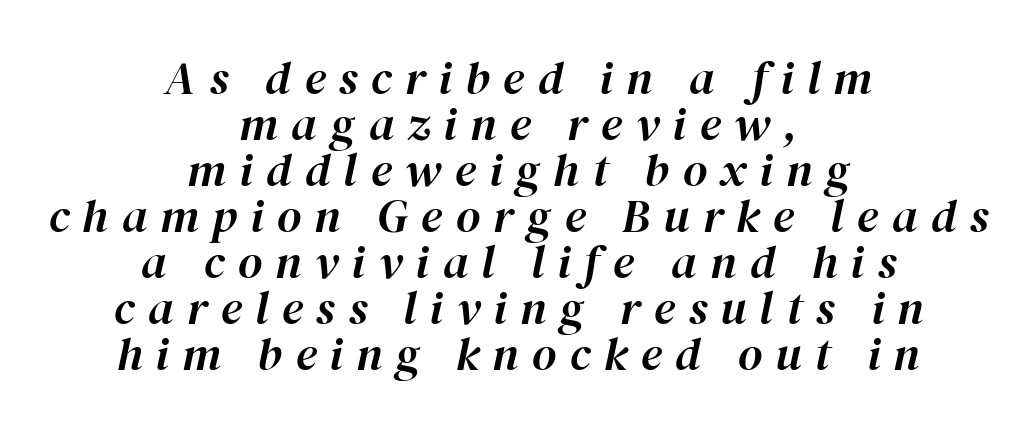
Q: Is the text italic (slanted)? A: Yes, it leans right by about 12 degrees.
Q: Is the text underlined? A: No.
Q: How is the paragraph aligned? A: Centered.
Q: Is the spacing between letters normal or unusually wide? A: Unusually wide.
Q: Is the spacing between lines tight, normal or loose? A: Tight.
Q: Width (condensed, normal, or wide)? A: Normal.
Q: Stroke contrast? A: High.
Q: x-height? A: Medium.
Q: Monospaced? A: No.
